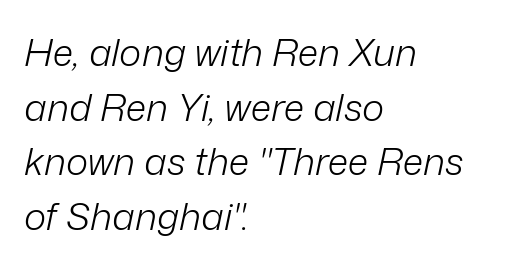
Q: Is the text bold? A: No.
Q: Is the text italic (slanted)? A: Yes, it leans right by about 12 degrees.
Q: Is the text underlined? A: No.
Q: How is the paragraph aligned? A: Left-aligned.
Q: Is the spacing between letters normal or unusually wide? A: Normal.
Q: Is the spacing between lines tight, normal or loose? A: Normal.
Q: Width (condensed, normal, or wide)? A: Normal.
Q: Stroke contrast? A: Low.
Q: x-height? A: Medium.
Q: Monospaced? A: No.
